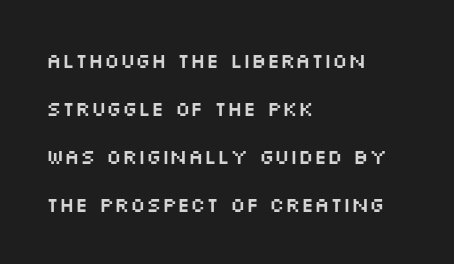
Q: Is the text italic (slanted)? A: No, it is upright.
Q: Is the text underlined? A: No.
Q: How is the paragraph aligned? A: Left-aligned.
Q: Is the spacing between letters normal or unusually wide? A: Normal.
Q: Is the spacing between lines tight, normal or loose? A: Loose.
